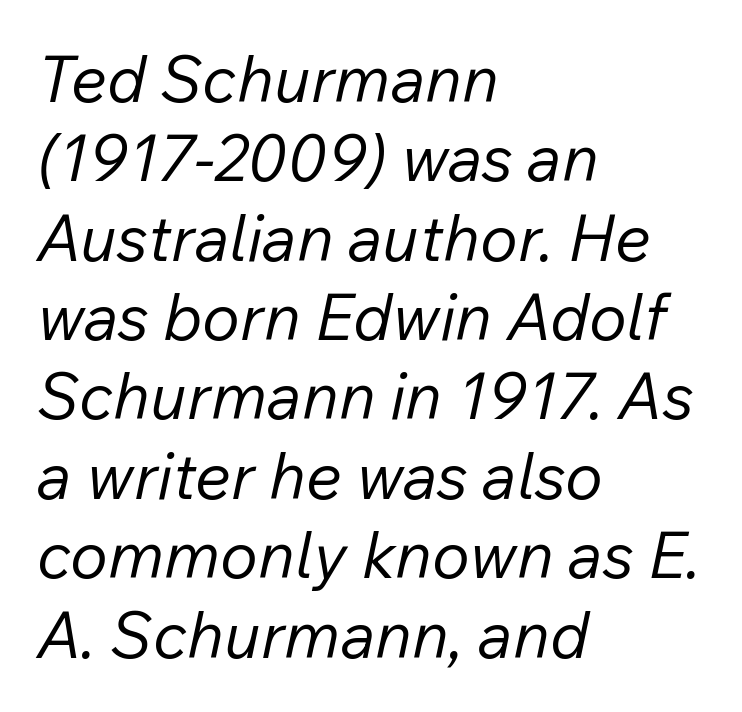
Q: Is the text bold? A: No.
Q: Is the text italic (slanted)? A: Yes, it leans right by about 12 degrees.
Q: Is the text underlined? A: No.
Q: How is the paragraph aligned? A: Left-aligned.
Q: Is the spacing between letters normal or unusually wide? A: Normal.
Q: Width (condensed, normal, or wide)? A: Normal.
Q: Stroke contrast? A: Low.
Q: x-height? A: Medium.
Q: Monospaced? A: No.
